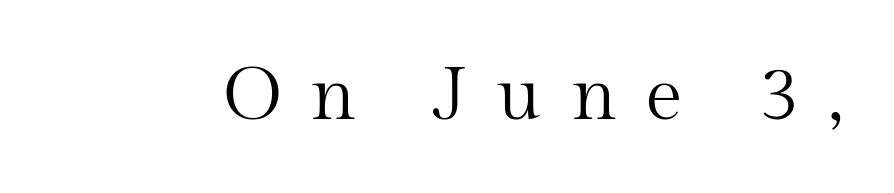
Q: Is the text bold? A: No.
Q: Is the text italic (slanted)? A: No, it is upright.
Q: Is the typeface a serif or a sans-serif typeface? A: Serif.
Q: Is the text underlined? A: No.
Q: Is the spacing between letters normal or unusually wide? A: Unusually wide.
Q: Width (condensed, normal, or wide)? A: Normal.
Q: Stroke contrast? A: Medium.
Q: x-height? A: Medium.
Q: Monospaced? A: No.
